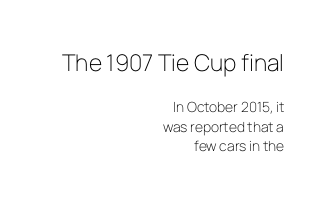
The tracking reads as untouched default to a designer's eye. Line endings align vertically; line beginnings do not. These two chunks differ in scale, with the top chunk taking the larger measure. The strokes are not fattened; the text isn't bold. Bare-footed words on every line.
